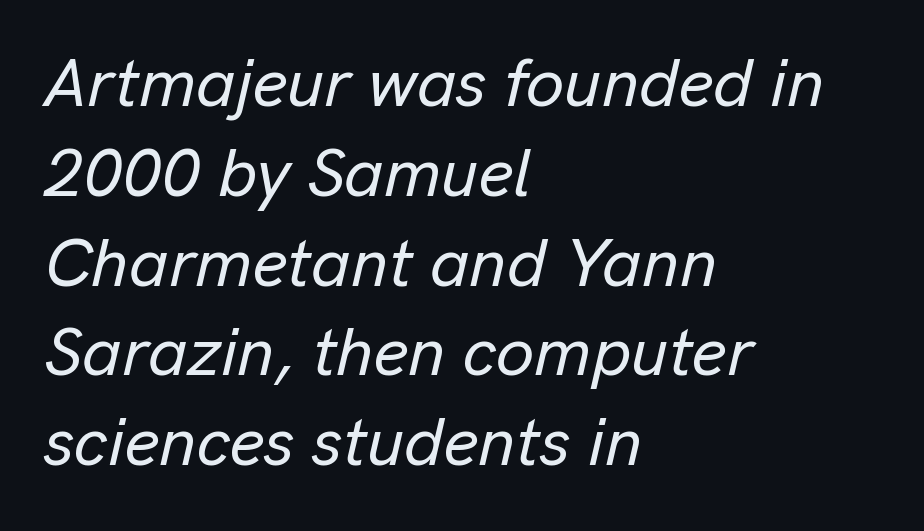
Q: Is the text italic (slanted)? A: Yes, it leans right by about 13 degrees.
Q: Is the text underlined? A: No.
Q: How is the paragraph aligned? A: Left-aligned.
Q: Is the spacing between letters normal or unusually wide? A: Normal.
Q: Is the spacing between lines tight, normal or loose? A: Normal.
Q: Width (condensed, normal, or wide)? A: Normal.
Q: Stroke contrast? A: Low.
Q: x-height? A: Medium.
Q: Monospaced? A: No.
